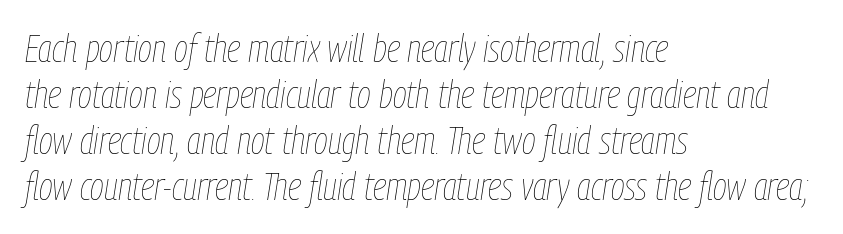
Each word holds together tightly as a unit, with standard inter-letter gaps. Think of a printed novel: that variable character pitch is what you see here. This is oblique type, the kind used for emphasis or titles. Nobody drew a line under any word here. A student would call this left alignment; a typographer would say flush left, rag right.
